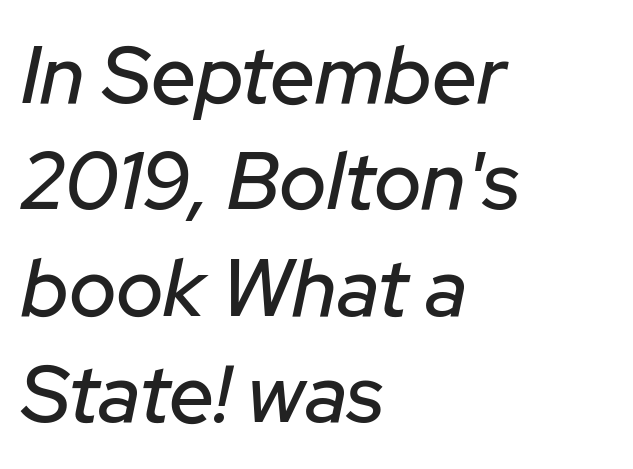
The image shows 80 px text type, italic (leaning right); set left-aligned, normal line spacing (1.33x), normal letter spacing, not underlined; low stroke contrast and a medium x-height.
